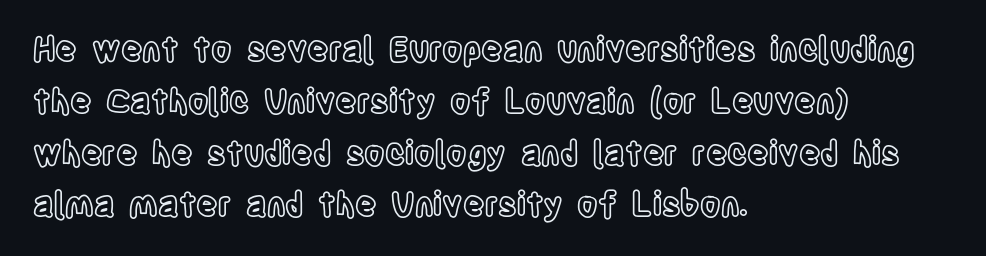
Q: Is the text italic (slanted)? A: No, it is upright.
Q: Is the text underlined? A: No.
Q: How is the paragraph aligned? A: Left-aligned.
Q: Is the spacing between letters normal or unusually wide? A: Normal.
Q: Is the spacing between lines tight, normal or loose? A: Normal.
Q: Width (condensed, normal, or wide)? A: Condensed.
Q: x-height? A: Large.
Q: Monospaced? A: No.
